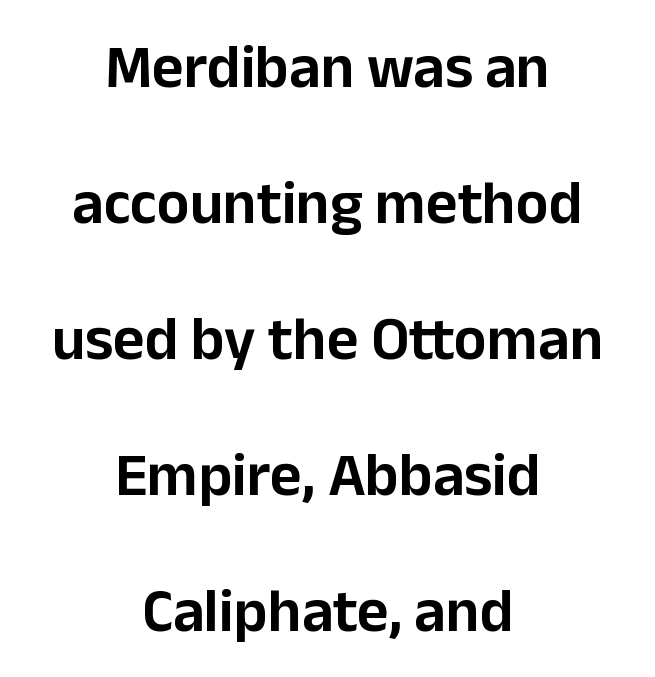
Neither beginnings nor endings align; midpoints do. The letters carry no serifs — their stems end cleanly without finishing strokes. These lines were composed using upright roman letters. The letters advance in unequal steps, a hallmark of proportional type. The space between consecutive lines is lavish.
